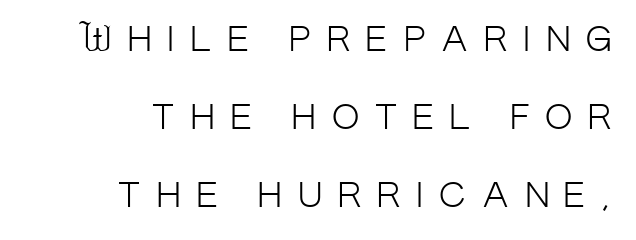
How would I describe the line gaps? Wide and relaxed. The letters are spread apart with noticeably loose tracking. Is this a heavy cut? Hardly; it is regular or lighter. Varying glyph widths throughout — classic text-font behaviour.
